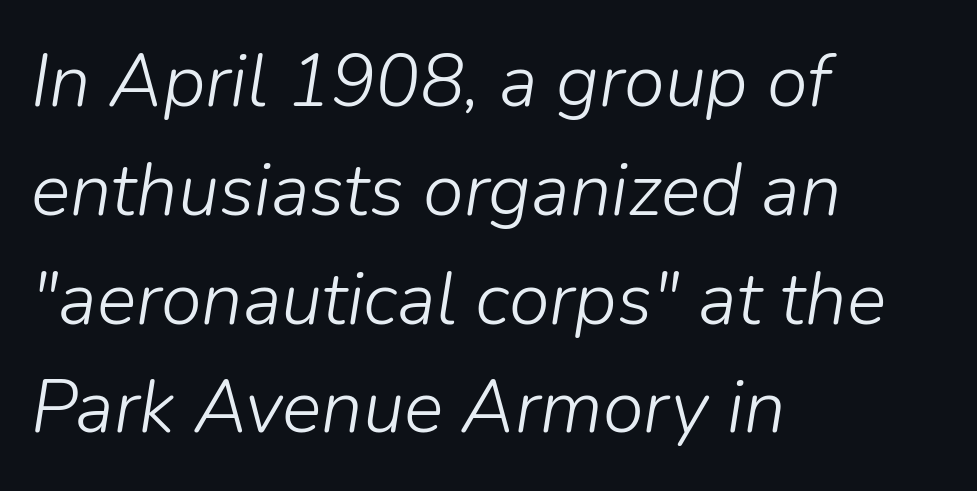
The image shows 74 px light type, italic (leaning right); set left-aligned, normal line spacing (1.47x), normal letter spacing, not underlined; low stroke contrast and a medium x-height.
